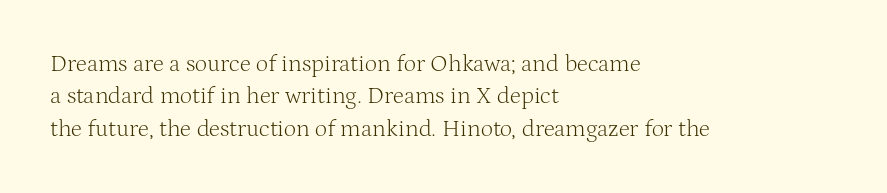
{"italic": "no", "bold": "no", "underline": "no", "align": "left", "line_spacing": "normal", "line_spacing_ratio": 1.35, "letter_spacing": "normal", "letter_spacing_em": 0.0, "glyph_px": 24}
